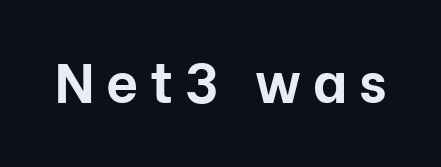
Q: Is the text bold? A: Yes.
Q: Is the text italic (slanted)? A: No, it is upright.
Q: Is the typeface a serif or a sans-serif typeface? A: Sans-serif.
Q: Is the text underlined? A: No.
Q: Is the spacing between letters normal or unusually wide? A: Unusually wide.
Q: Width (condensed, normal, or wide)? A: Normal.
Q: Stroke contrast? A: Low.
Q: x-height? A: Medium.
Q: Monospaced? A: No.
